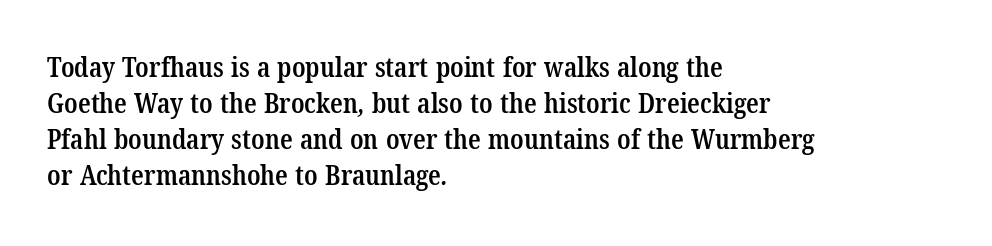
Typeset ragged right — the left edge is the straight one. Any mark beneath the type? The region is blank. Strokes here are thickened, but only to semibold level. These lines are composed in type with serifs.
